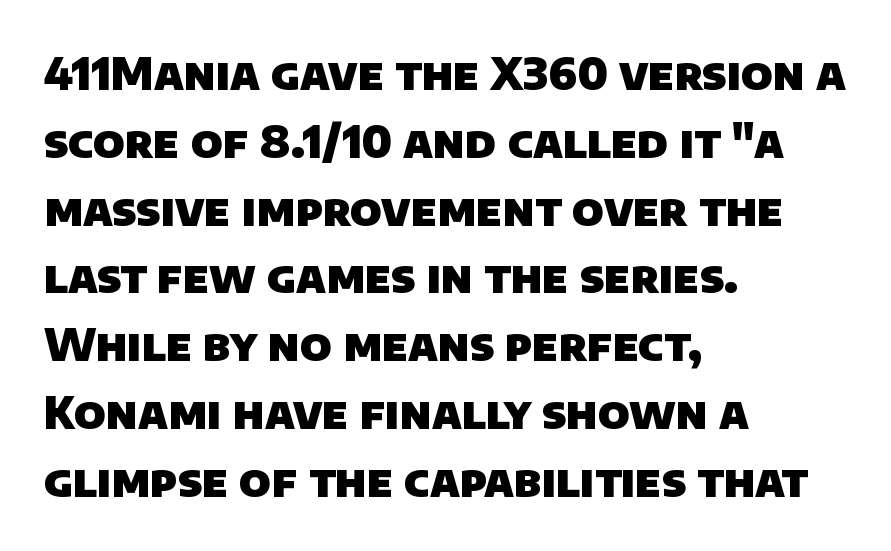
The image shows 44 px heavy sans-serif type; set left-aligned, normal line spacing (1.54x), normal letter spacing, not underlined; low stroke contrast and a large x-height.
